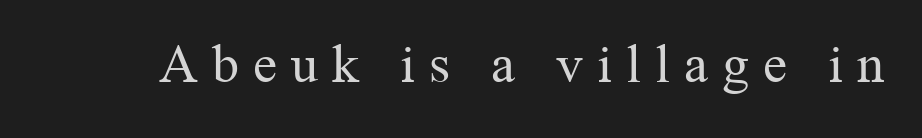
Style check: upright. Do the characters align in a grid? No, the font is proportional. No extra ink here — the face is not bold. Here the glyphs are tracked loosely, breaking word shapes into spaced letters.
